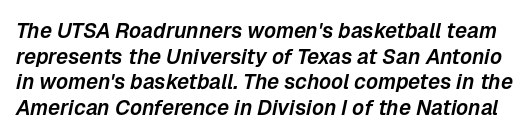
The strip under each line holds only bare page. Observe the ordinary spacing: letters are neighbours, not strangers. Italic? Definitely — the glyphs are oblique.
